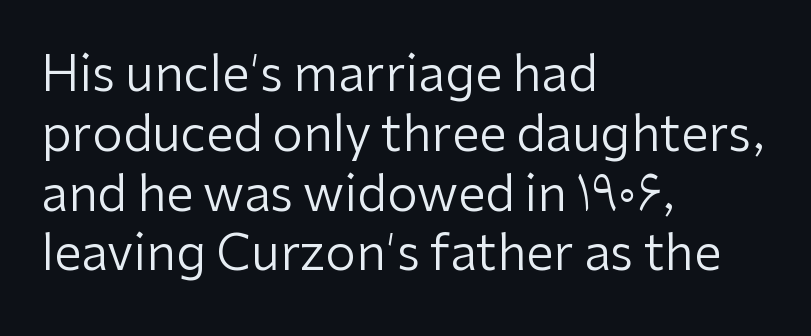
{"serif": "no", "italic": "no", "bold": "no", "weight": "regular", "width": "normal", "stroke_contrast": "low", "x_height": "medium", "monospaced": "no", "underline": "no", "align": "left", "line_spacing_ratio": 1.22, "letter_spacing": "normal", "letter_spacing_em": 0.0, "glyph_px": 49}
